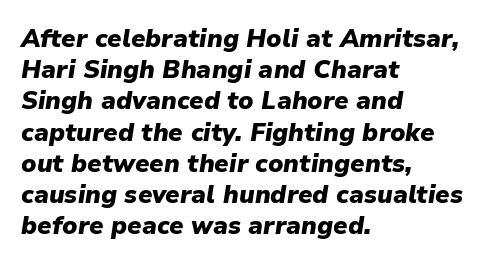
Italic? Definitely — the glyphs are oblique. What's the leading like? Ordinary, nothing unusual. This rendering leaves character spacing at its baseline value. A full-strength bold gives these letters their thick strokes. Rule under the text: the space is simply empty.
